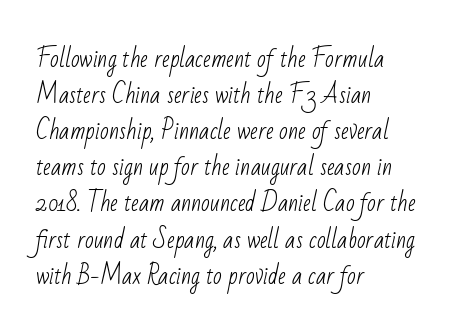
The image shows 23 px text type; set left-aligned, normal line spacing (1.57x), normal letter spacing, not underlined.
